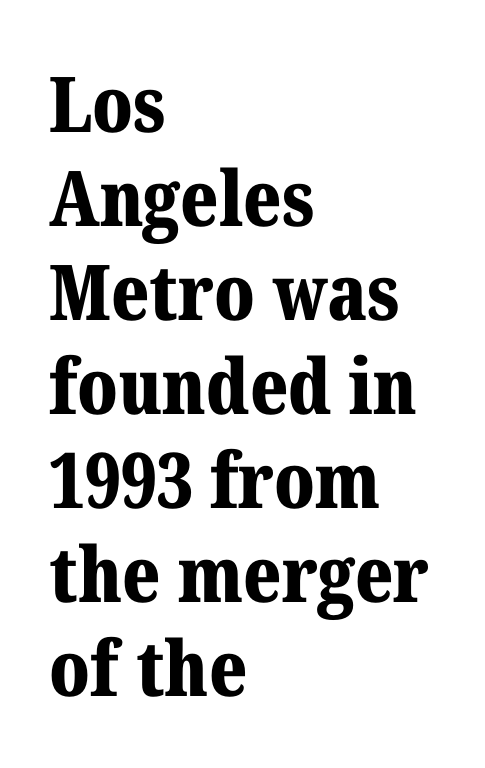
Proportional: the letters do not fall into vertical columns. Type style note: has serifs. The string is rendered with underlining switched off. The rendering keeps characters at their native spacing. These lines were composed using upright roman letters. The characters look thick and weighty, a clear bold.
